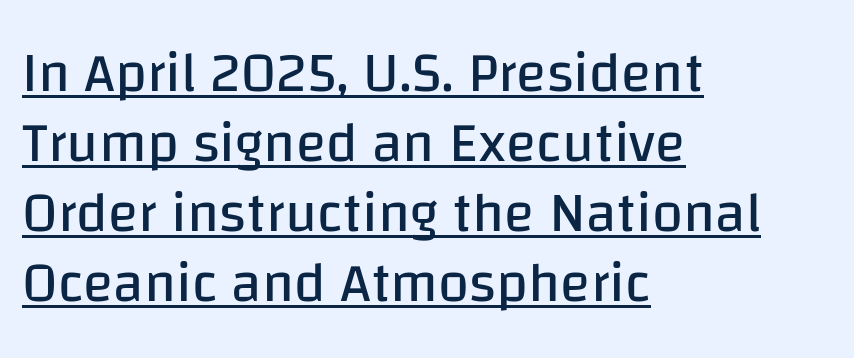
Q: Is the text bold? A: No.
Q: Is the text italic (slanted)? A: No, it is upright.
Q: Is the typeface a serif or a sans-serif typeface? A: Sans-serif.
Q: Is the text underlined? A: Yes.
Q: How is the paragraph aligned? A: Left-aligned.
Q: Is the spacing between letters normal or unusually wide? A: Normal.
Q: Is the spacing between lines tight, normal or loose? A: Normal.
Q: Width (condensed, normal, or wide)? A: Normal.
Q: Stroke contrast? A: Low.
Q: x-height? A: Large.
Q: Monospaced? A: No.
